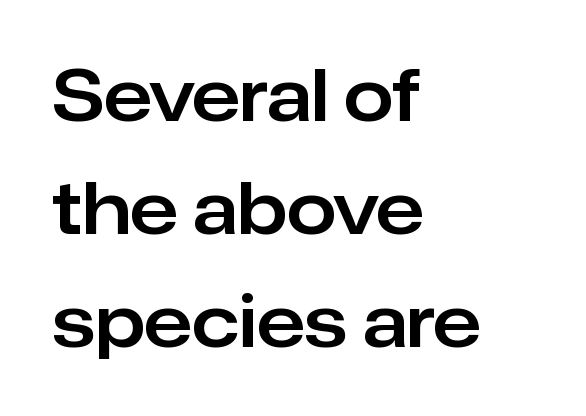
{"serif": "no", "italic": "no", "width": "normal", "stroke_contrast": "low", "x_height": "medium", "monospaced": "no", "underline": "no", "align": "left", "line_spacing": "normal", "line_spacing_ratio": 1.59, "letter_spacing": "normal", "letter_spacing_em": 0.0, "glyph_px": 71}
